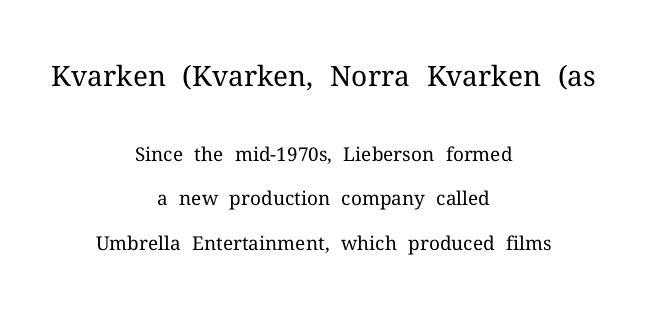
{"serif": "yes", "italic": "no", "bold": "no", "weight": "regular", "width": "normal", "stroke_contrast": "medium", "x_height": "medium", "monospaced": "no", "underline": "no", "align": "center", "line_spacing": "loose", "line_spacing_ratio": 2.32, "letter_spacing": "normal", "letter_spacing_em": 0.0, "larger_block": "first", "size_ratio": 1.47, "glyph_px": 28}
